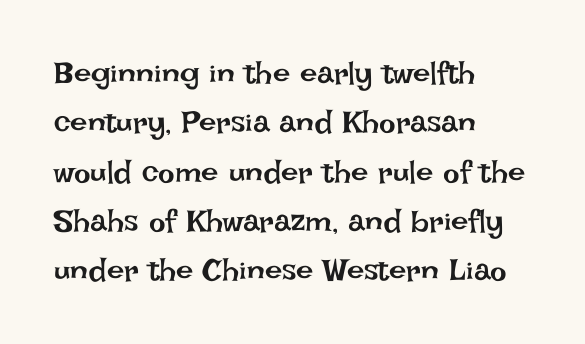
{"italic": "no", "bold": "no", "weight": "regular", "width": "normal", "stroke_contrast": "low", "x_height": "large", "monospaced": "no", "underline": "no", "align": "left", "line_spacing": "normal", "line_spacing_ratio": 1.59, "letter_spacing": "normal", "letter_spacing_em": 0.0, "glyph_px": 31}
